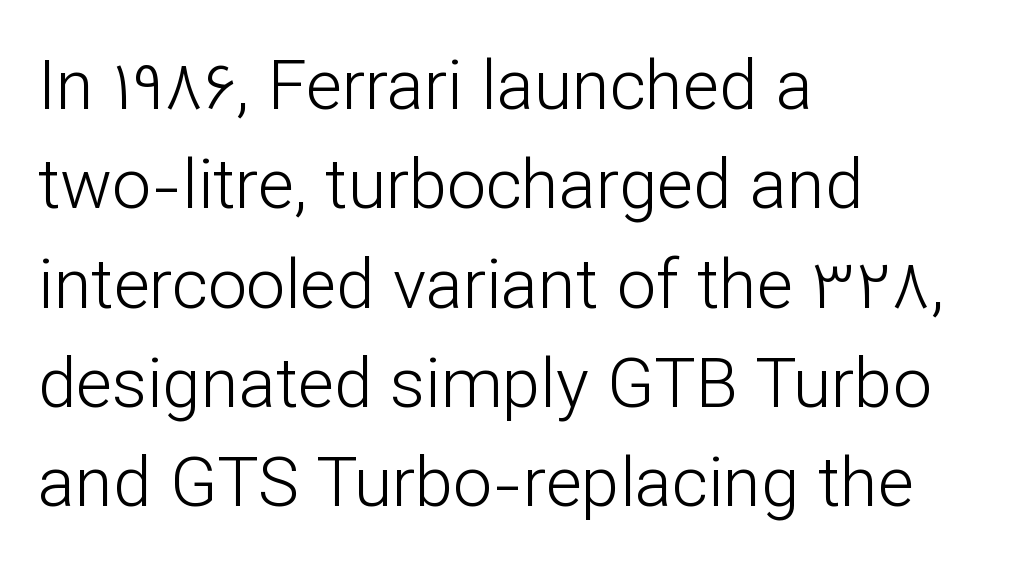
{"serif": "no", "italic": "no", "bold": "no", "weight": "light", "width": "normal", "stroke_contrast": "low", "x_height": "medium", "monospaced": "no", "underline": "no", "align": "left", "line_spacing": "normal", "line_spacing_ratio": 1.44, "letter_spacing": "normal", "letter_spacing_em": 0.0, "glyph_px": 69}
